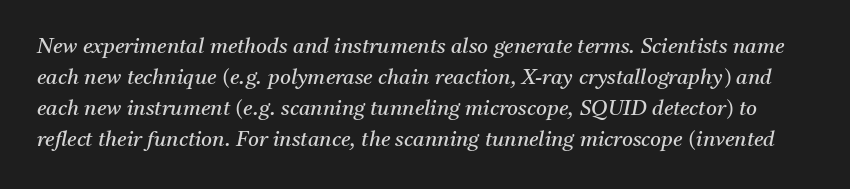
The image shows 21 px text type, italic (leaning right); set normal line spacing (1.47x), normal letter spacing, not underlined.
